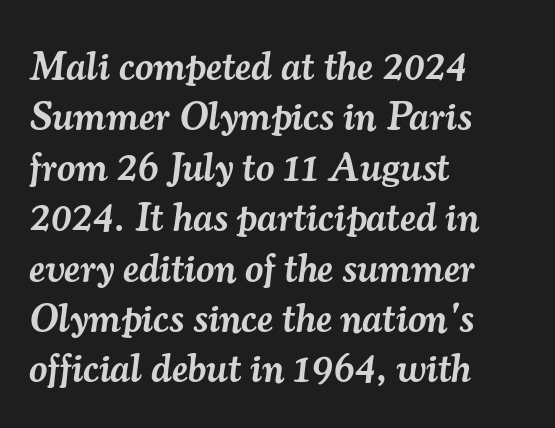
{"serif": "yes", "italic": "yes", "lean": "right", "slant_degrees": 7, "bold": "semi", "weight": "semibold", "width": "normal", "stroke_contrast": "medium", "x_height": "small", "monospaced": "no", "underline": "no", "align": "left", "line_spacing": "normal", "line_spacing_ratio": 1.26, "letter_spacing": "normal", "letter_spacing_em": 0.0, "glyph_px": 40}
